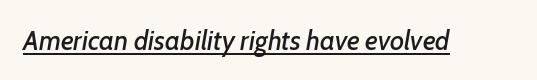
Quick note: italic. Spacing between characters is what you'd get straight out of the box. Notice how a bar underscores the lettering throughout.
